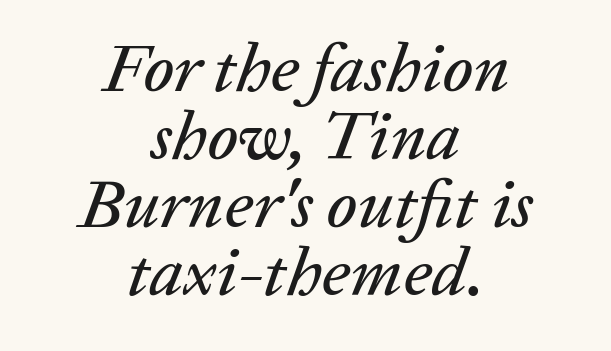
The space between consecutive lines is stingy. The space beneath each line is pristine and unruled. Alignment: centered. The typography opts for an oblique posture over an upright one. The face used here is proportionally spaced, like ordinary book or web type.
